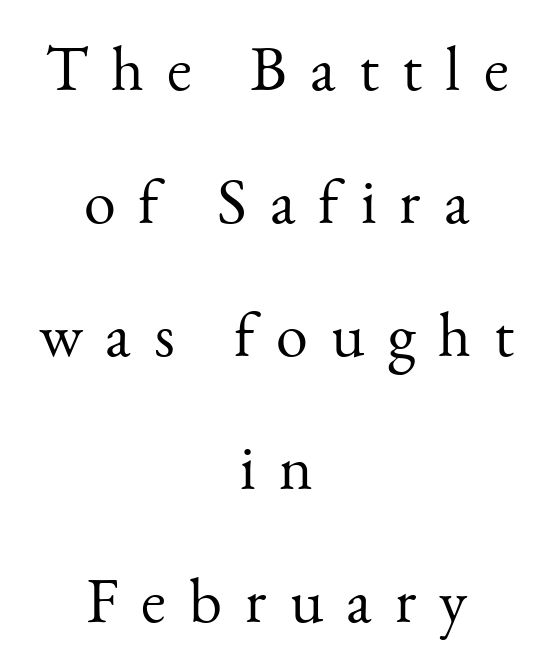
Q: Is the text bold? A: No.
Q: Is the text italic (slanted)? A: No, it is upright.
Q: Is the typeface a serif or a sans-serif typeface? A: Serif.
Q: Is the text underlined? A: No.
Q: How is the paragraph aligned? A: Centered.
Q: Is the spacing between letters normal or unusually wide? A: Unusually wide.
Q: Is the spacing between lines tight, normal or loose? A: Loose.
Q: Width (condensed, normal, or wide)? A: Normal.
Q: Stroke contrast? A: Medium.
Q: x-height? A: Small.
Q: Monospaced? A: No.
